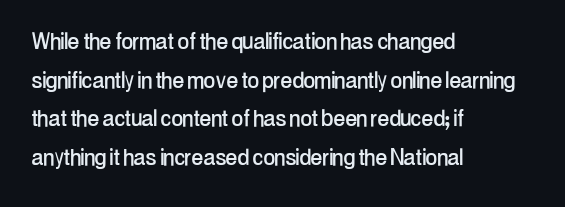
The image shows 28 px condensed sans-serif type, upright; set left-aligned, normal line spacing (1.38x), normal letter spacing, not underlined; low stroke contrast and a medium x-height.
